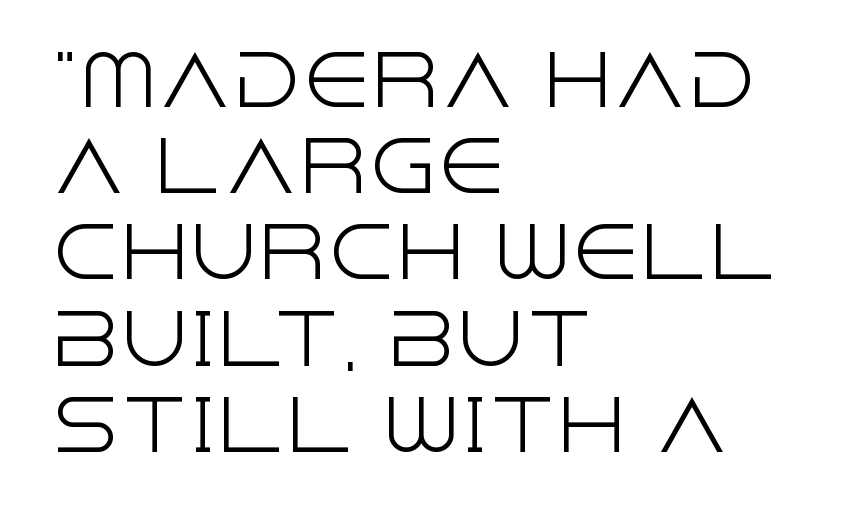
The image shows 69 px light sans-serif type, upright; set left-aligned, normal line spacing (1.25x), normal letter spacing, not underlined; a large x-height.
